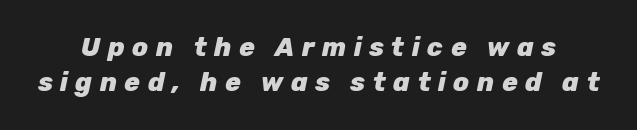
Q: Is the text bold? A: Yes.
Q: Is the text italic (slanted)? A: Yes, it leans right by about 12 degrees.
Q: Is the text underlined? A: No.
Q: Is the spacing between letters normal or unusually wide? A: Unusually wide.
Q: Is the spacing between lines tight, normal or loose? A: Normal.
